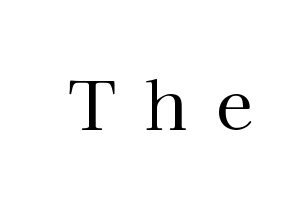
The image shows 67 px regular-weight serif type, upright; set unusually wide letter spacing (+0.44 em), not underlined; high stroke contrast and a medium x-height.
